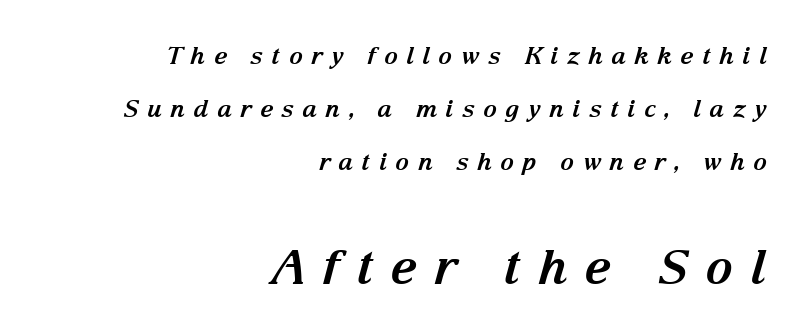
{"serif": "yes", "italic": "yes", "lean": "right", "slant_degrees": 15, "bold": "yes", "weight": "bold", "width": "normal", "stroke_contrast": "medium", "x_height": "medium", "monospaced": "no", "underline": "no", "align": "right", "line_spacing": "loose", "line_spacing_ratio": 2.21, "letter_spacing": "wide", "letter_spacing_em": 0.34, "larger_block": "second", "size_ratio": 2.0, "glyph_px": 48}
